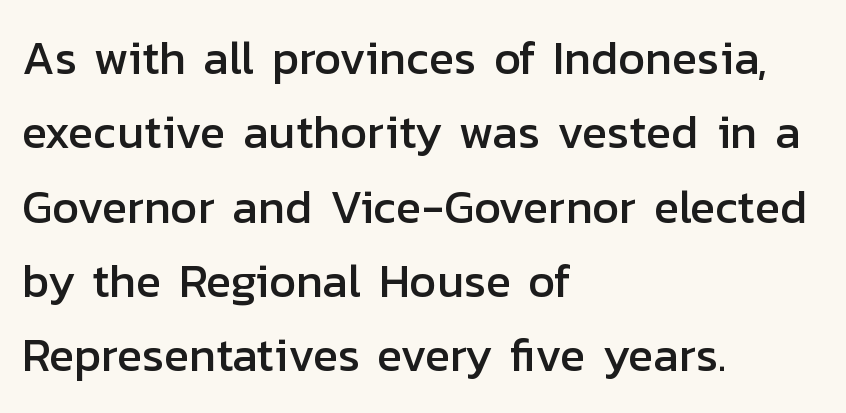
{"serif": "no", "italic": "no", "width": "normal", "stroke_contrast": "low", "x_height": "medium", "monospaced": "no", "underline": "no", "align": "left", "line_spacing": "normal", "line_spacing_ratio": 1.58, "letter_spacing": "normal", "letter_spacing_em": 0.0, "glyph_px": 47}
